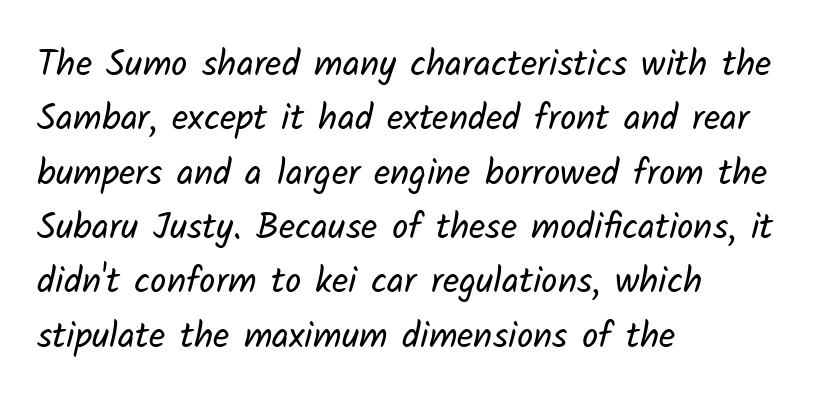
Q: Is the text bold? A: No.
Q: Is the typeface a serif or a sans-serif typeface? A: Sans-serif.
Q: Is the text underlined? A: No.
Q: How is the paragraph aligned? A: Left-aligned.
Q: Is the spacing between letters normal or unusually wide? A: Normal.
Q: Is the spacing between lines tight, normal or loose? A: Normal.
Q: Width (condensed, normal, or wide)? A: Normal.
Q: Stroke contrast? A: Low.
Q: x-height? A: Medium.
Q: Monospaced? A: No.
